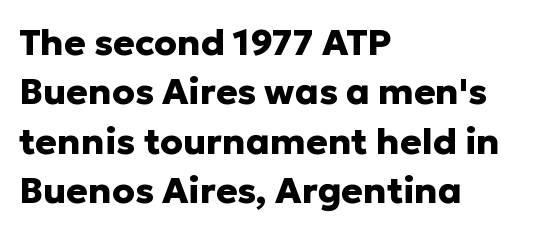
Q: Is the text bold? A: Yes.
Q: Is the text italic (slanted)? A: No, it is upright.
Q: Is the typeface a serif or a sans-serif typeface? A: Sans-serif.
Q: Is the text underlined? A: No.
Q: How is the paragraph aligned? A: Left-aligned.
Q: Is the spacing between letters normal or unusually wide? A: Normal.
Q: Is the spacing between lines tight, normal or loose? A: Normal.
Q: Width (condensed, normal, or wide)? A: Normal.
Q: Stroke contrast? A: Low.
Q: x-height? A: Medium.
Q: Monospaced? A: No.
